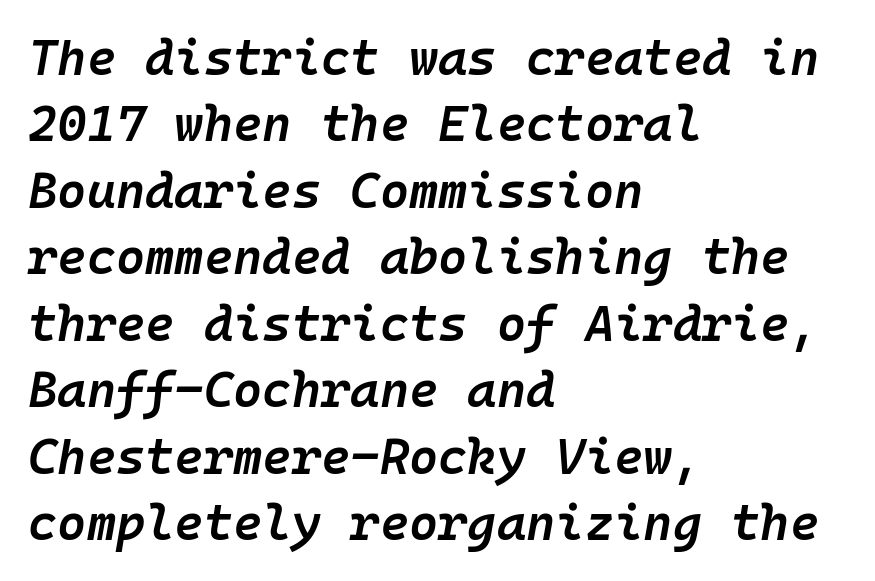
The image shows 50 px semibold type, italic (leaning right), monospaced; set left-aligned, normal line spacing (1.33x), normal letter spacing, not underlined; low stroke contrast and a medium x-height.
